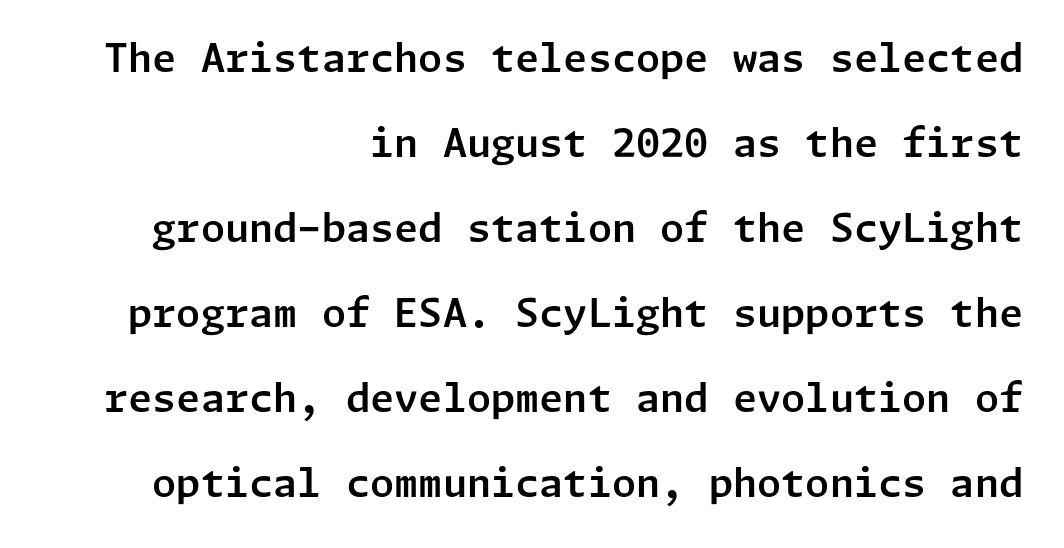
Q: Is the text italic (slanted)? A: No, it is upright.
Q: Is the typeface a serif or a sans-serif typeface? A: Sans-serif.
Q: Is the text underlined? A: No.
Q: How is the paragraph aligned? A: Right-aligned.
Q: Is the spacing between letters normal or unusually wide? A: Normal.
Q: Is the spacing between lines tight, normal or loose? A: Loose.
Q: Width (condensed, normal, or wide)? A: Normal.
Q: Stroke contrast? A: Low.
Q: x-height? A: Medium.
